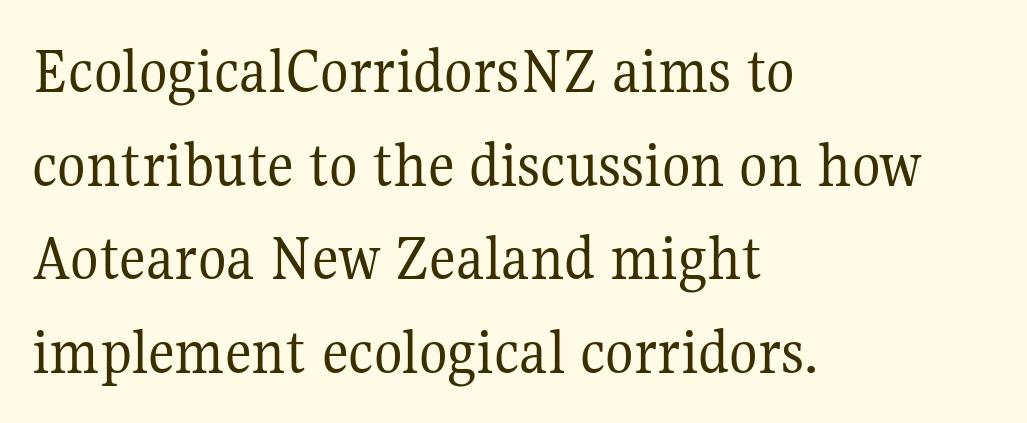
The image shows 66 px regular-weight serif type, upright; set left-aligned, normal line spacing (1.42x), normal letter spacing, not underlined; medium stroke contrast and a medium x-height.
